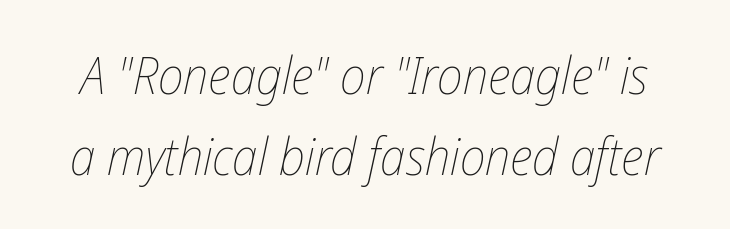
Q: Is the text bold? A: No.
Q: Is the text italic (slanted)? A: Yes, it leans right by about 12 degrees.
Q: Is the text underlined? A: No.
Q: Is the spacing between letters normal or unusually wide? A: Normal.
Q: Is the spacing between lines tight, normal or loose? A: Normal.
Q: Width (condensed, normal, or wide)? A: Condensed.
Q: Stroke contrast? A: Low.
Q: x-height? A: Medium.
Q: Monospaced? A: No.
